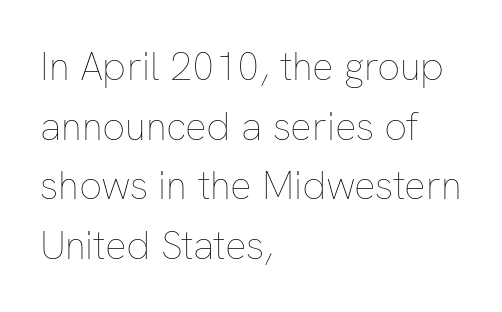
{"italic": "no", "bold": "no", "weight": "thin", "width": "normal", "stroke_contrast": "low", "x_height": "medium", "monospaced": "no", "underline": "no", "align": "left", "line_spacing": "normal", "line_spacing_ratio": 1.49, "letter_spacing": "normal", "letter_spacing_em": 0.0, "glyph_px": 40}
